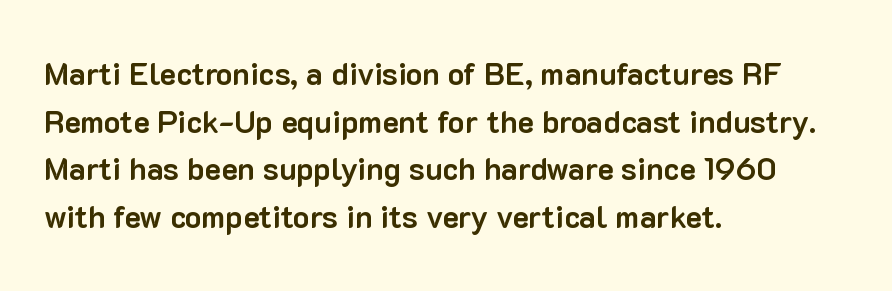
{"serif": "no", "italic": "no", "bold": "yes", "weight": "bold", "width": "normal", "stroke_contrast": "low", "x_height": "medium", "monospaced": "no", "underline": "no", "align": "left", "line_spacing": "normal", "line_spacing_ratio": 1.54, "letter_spacing": "normal", "letter_spacing_em": 0.0, "glyph_px": 31}
